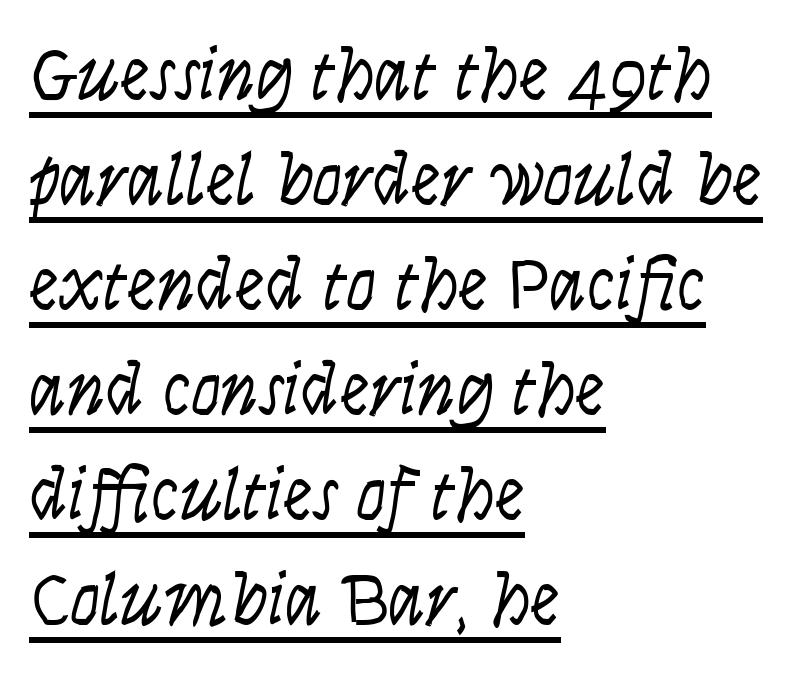
Does the copy run flush right? No — it runs flush left. Each letter keeps its own natural width here, so spacing adapts to shape. Underline: present. If you measured baseline to baseline, you'd find a middling distance. Notice how the stems are inclined rather than vertical — that's the hallmark of italics.
